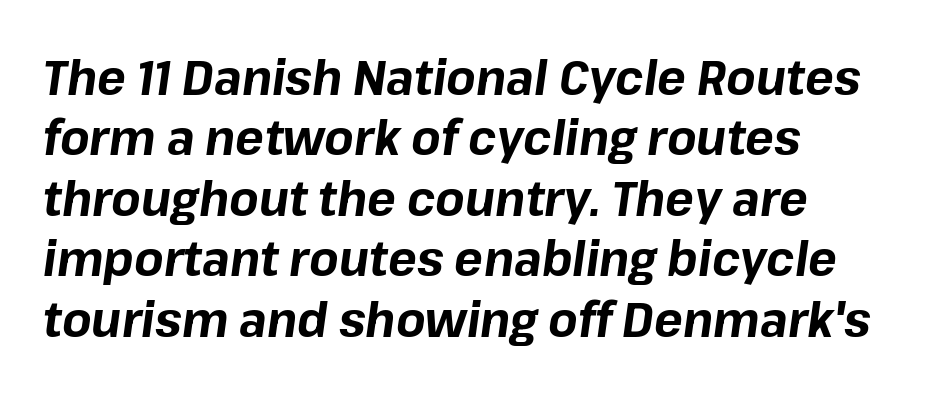
{"italic": "yes", "lean": "right", "slant_degrees": 8, "bold": "yes", "weight": "bold", "width": "normal", "stroke_contrast": "low", "x_height": "medium", "monospaced": "no", "underline": "no", "align": "left", "line_spacing": "normal", "line_spacing_ratio": 1.26, "letter_spacing": "normal", "letter_spacing_em": 0.0, "glyph_px": 48}
